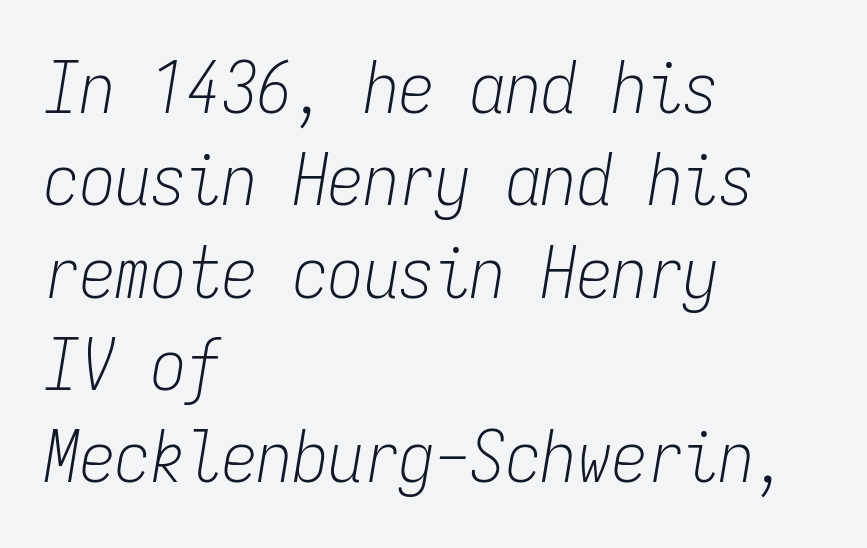
The image shows 71 px light, condensed type, italic (leaning right), monospaced; set left-aligned, normal line spacing (1.3x), normal letter spacing, not underlined; low stroke contrast and a medium x-height.
